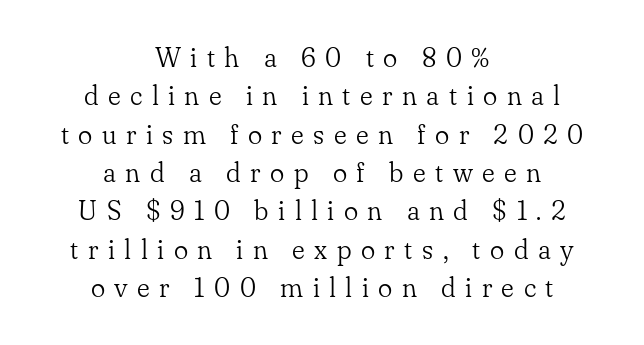
The image shows 27 px text type, upright; set centered, normal line spacing (1.42x), unusually wide letter spacing (+0.35 em), not underlined.
